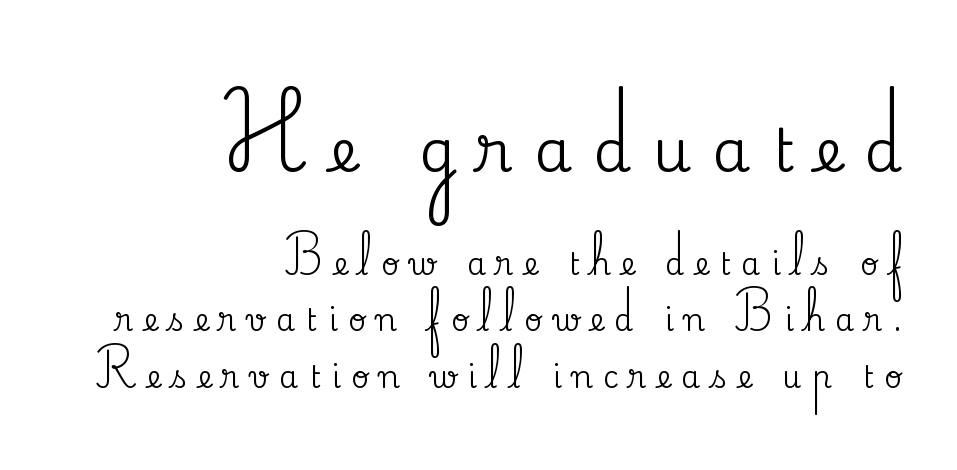
{"serif": "yes", "italic": "no", "width": "normal", "stroke_contrast": "medium", "x_height": "small", "monospaced": "no", "underline": "no", "align": "right", "line_spacing_ratio": 1.88, "letter_spacing": "wide", "letter_spacing_em": 0.36, "larger_block": "first", "size_ratio": 2.0, "glyph_px": 60}
